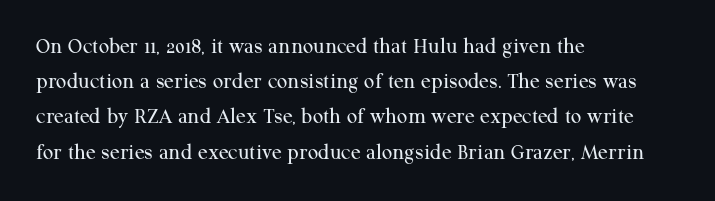
Q: Is the text bold? A: No.
Q: Is the text italic (slanted)? A: No, it is upright.
Q: Is the text underlined? A: No.
Q: How is the paragraph aligned? A: Left-aligned.
Q: Is the spacing between letters normal or unusually wide? A: Normal.
Q: Is the spacing between lines tight, normal or loose? A: Normal.
